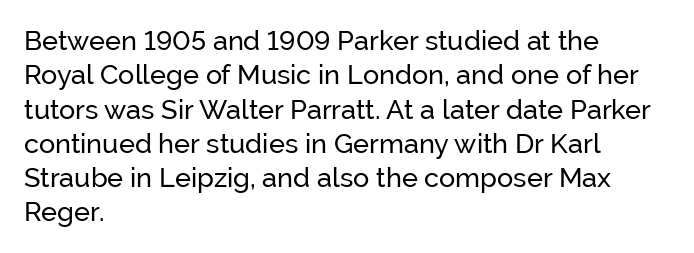
The letterforms sit at book weight or below. Honestly, the letter spacing is just normal — you wouldn't notice it. The type sits square on the baseline with zero lean. Unmarked baselines from the first word to the last. The text block is weighted toward the left margin, trailing off unevenly rightward. The designer left line spacing at the default.
